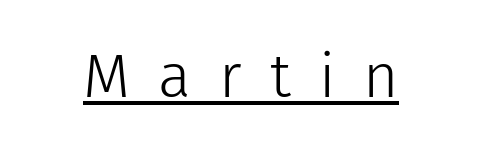
Proportional: the letters do not fall into vertical columns. The typeface chosen for these lines omits serifs. Each word looks stretched out because of the extra space between its letters. On a weight scale, this lands at 450 or below. When letters stand straight like this, we call the style roman or upright. The rendered words wear a rule along their underside.
